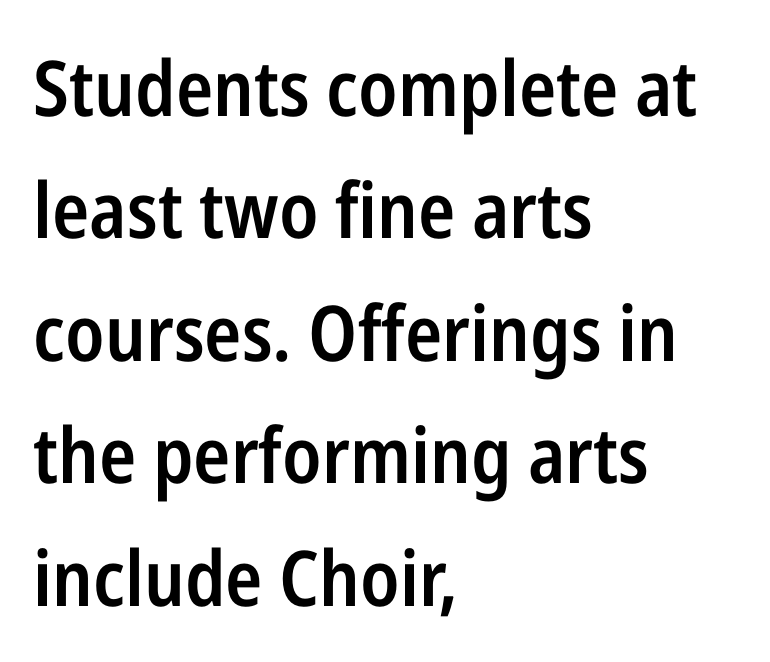
The image shows 77 px semibold, condensed sans-serif type, upright; set left-aligned, normal line spacing (1.59x), normal letter spacing, not underlined; low stroke contrast and a medium x-height.
